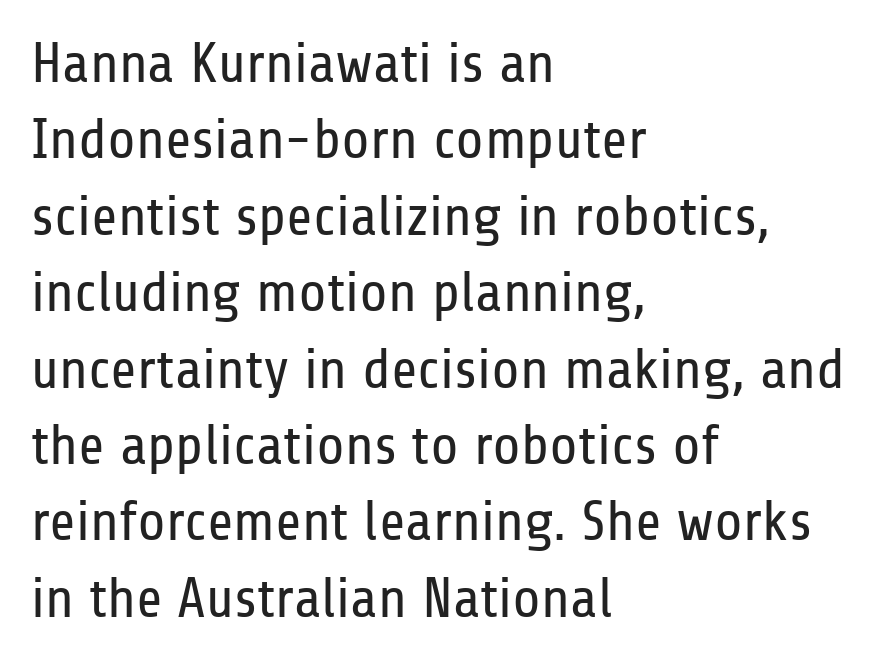
Visually the block forms a straight wall on the left and a jagged coastline on the right. The face used here is proportionally spaced, like ordinary book or web type. This sample uses an upright cut, with every glyph sitting square on the baseline. On a weight scale, this lands at 450 or below.
